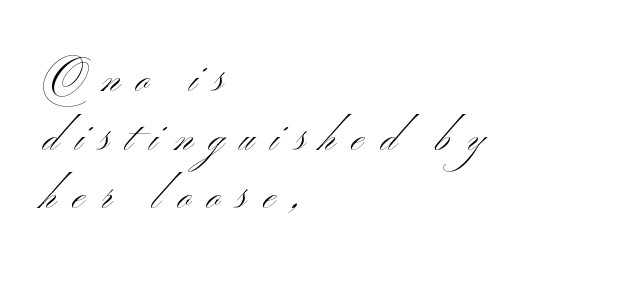
{"serif": "no", "bold": "no", "weight": "light", "width": "wide", "stroke_contrast": "medium", "x_height": "small", "monospaced": "no", "underline": "no", "align": "left", "line_spacing": "normal", "line_spacing_ratio": 1.43, "letter_spacing": "wide", "letter_spacing_em": 0.41, "glyph_px": 41}
